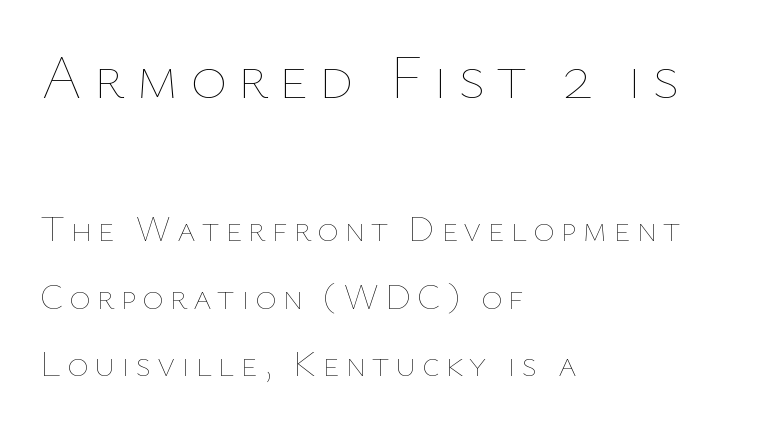
This reads as an unemphasized weight, regular at the heaviest. If you drew a line through each stem, it would be perfectly vertical. The letters advance in unequal steps, a hallmark of proportional type. Scale decreases going downward across the two blocks.
